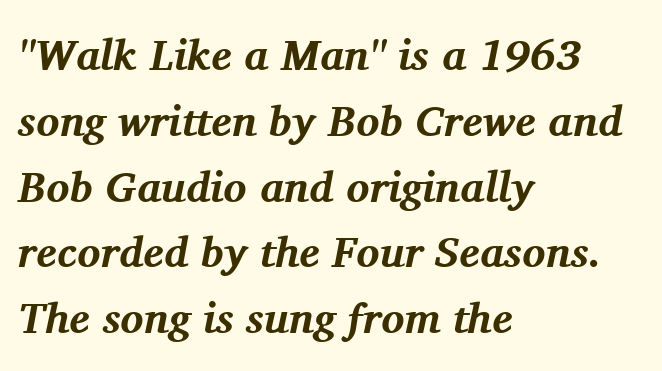
Q: Is the text bold? A: Yes.
Q: Is the text italic (slanted)? A: Yes, it leans right by about 11 degrees.
Q: Is the typeface a serif or a sans-serif typeface? A: Serif.
Q: Is the text underlined? A: No.
Q: How is the paragraph aligned? A: Left-aligned.
Q: Is the spacing between letters normal or unusually wide? A: Normal.
Q: Is the spacing between lines tight, normal or loose? A: Normal.
Q: Width (condensed, normal, or wide)? A: Normal.
Q: Stroke contrast? A: Medium.
Q: x-height? A: Medium.
Q: Monospaced? A: No.
